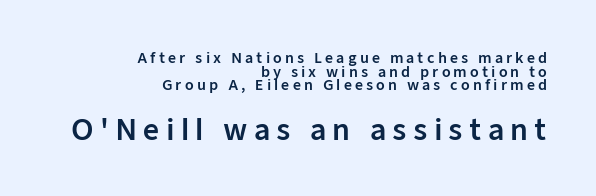
Vertically, the passage feels compressed, each row crowding the next. Each letter keeps its own natural width here, so spacing adapts to shape. A bare baseline throughout the passage. The line texture is sparse and dotted thanks to wide tracking.
